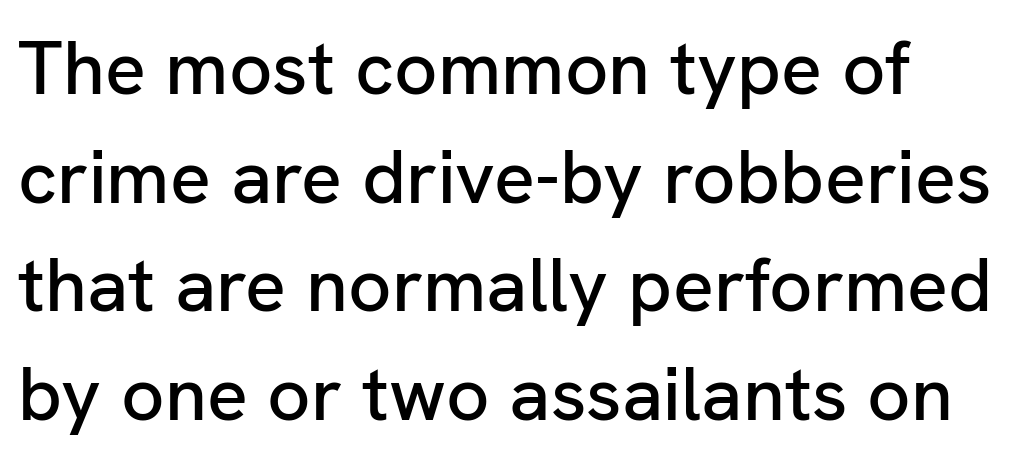
Compared with typical paragraphs, the rows here are spaced about the same. A typesetter would label this face a sans. You could not count columns in this text — the font is proportionally spaced. A clean baseline with only descenders dipping below it. The letters stand straight up with perfectly vertical stems.
